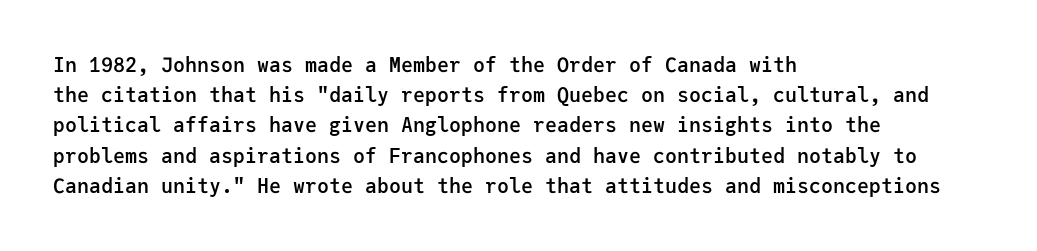
The image shows 20 px text type, upright; set left-aligned, normal line spacing (1.51x), normal letter spacing, not underlined.
